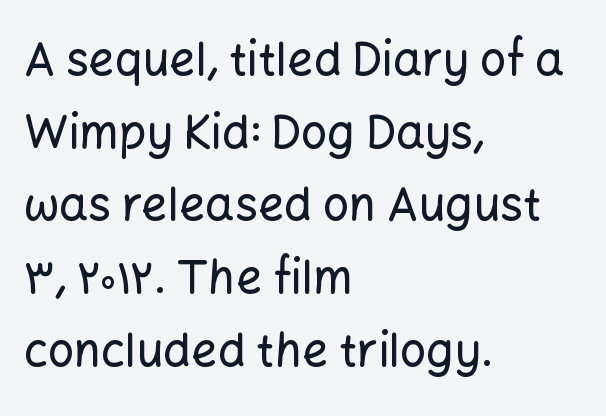
{"serif": "no", "italic": "no", "width": "normal", "stroke_contrast": "low", "x_height": "medium", "monospaced": "no", "underline": "no", "align": "left", "line_spacing": "normal", "line_spacing_ratio": 1.58, "letter_spacing": "normal", "letter_spacing_em": 0.0, "glyph_px": 46}
